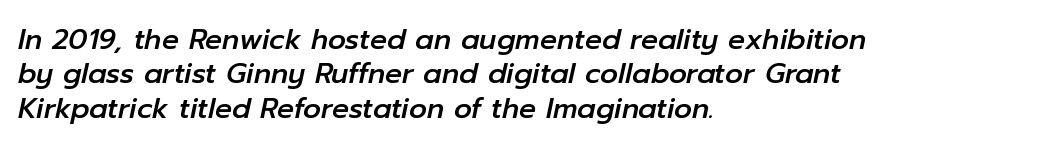
The image shows 28 px text type, italic (leaning right); set left-aligned, line spacing 1.23x, normal letter spacing, not underlined; low stroke contrast and a medium x-height.
